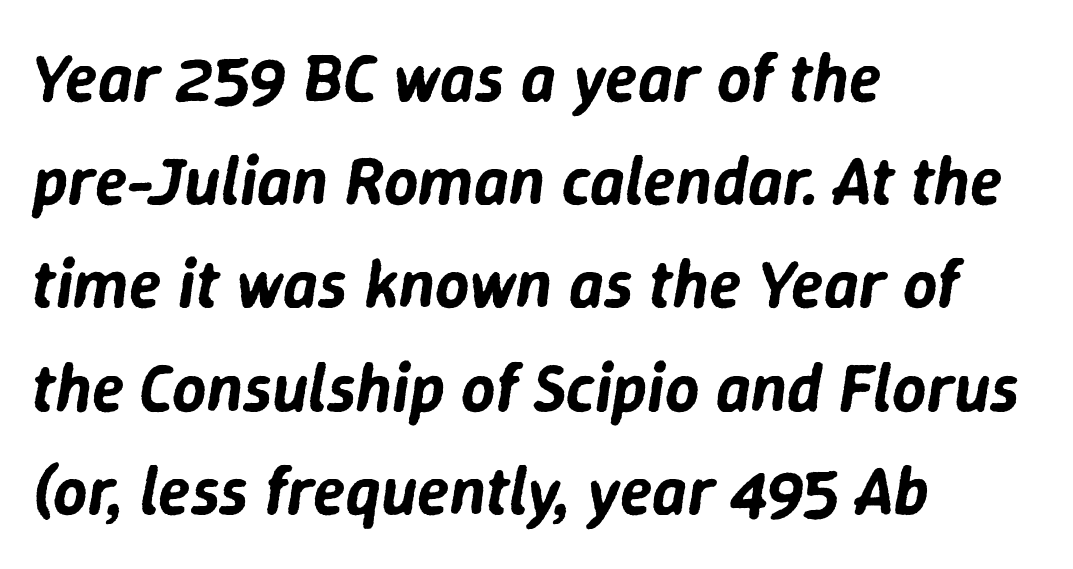
{"italic": "yes", "lean": "right", "slant_degrees": 9, "width": "normal", "stroke_contrast": "low", "x_height": "medium", "monospaced": "no", "underline": "no", "align": "left", "line_spacing": "normal", "line_spacing_ratio": 1.54, "letter_spacing": "normal", "letter_spacing_em": 0.0, "glyph_px": 67}
